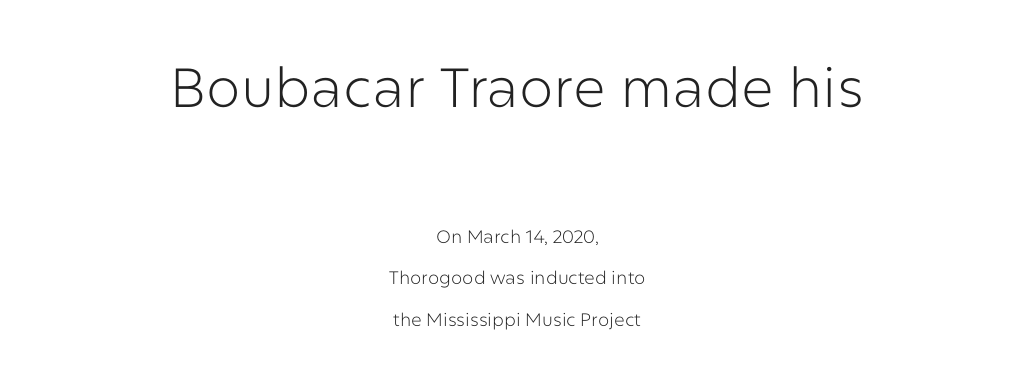
{"serif": "no", "italic": "no", "bold": "no", "weight": "light", "width": "normal", "stroke_contrast": "low", "x_height": "medium", "monospaced": "no", "underline": "no", "align": "center", "line_spacing": "loose", "line_spacing_ratio": 2.32, "letter_spacing": "normal", "letter_spacing_em": 0.0, "larger_block": "first", "size_ratio": 3.06, "glyph_px": 55}
